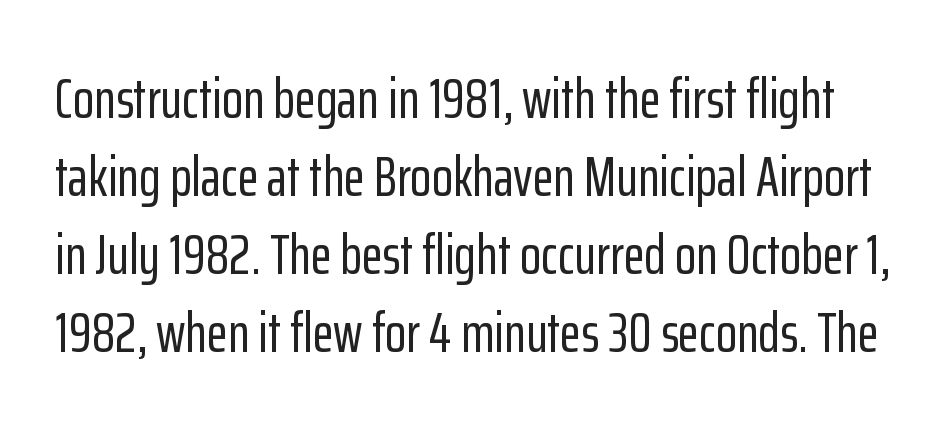
Q: Is the text italic (slanted)? A: No, it is upright.
Q: Is the typeface a serif or a sans-serif typeface? A: Sans-serif.
Q: Is the text underlined? A: No.
Q: Is the spacing between letters normal or unusually wide? A: Normal.
Q: Is the spacing between lines tight, normal or loose? A: Normal.
Q: Width (condensed, normal, or wide)? A: Condensed.
Q: Stroke contrast? A: Low.
Q: x-height? A: Medium.
Q: Monospaced? A: No.
